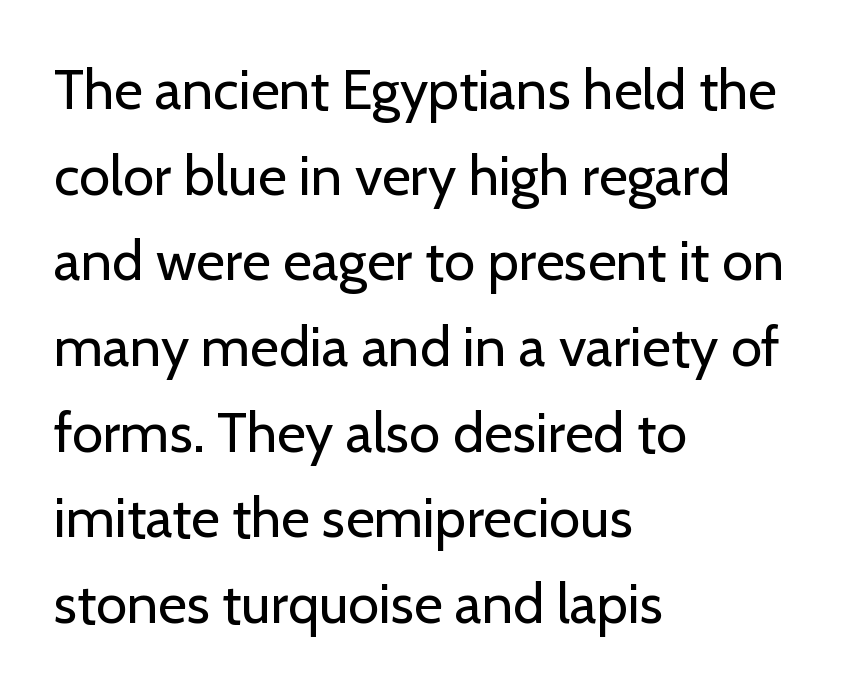
Plain, unruled lines of type. Is this a heavy cut? Hardly; it is regular or lighter. Serif or sans? Sans — the stroke terminals are bare. Ordinary non-slanted type is in use.
